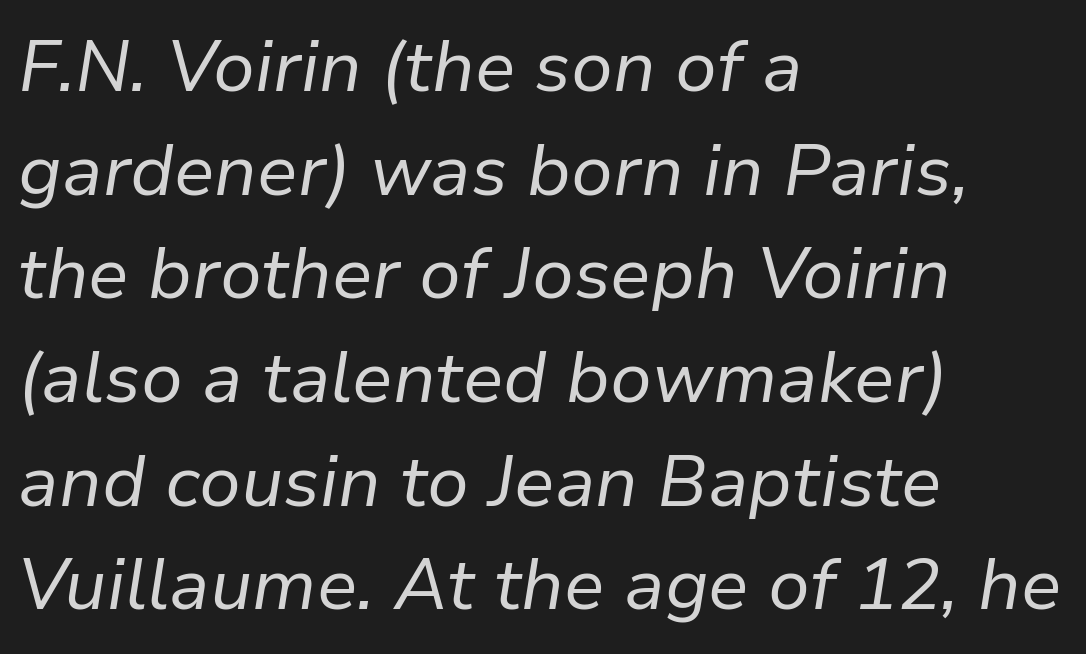
The image shows 72 px regular-weight type, italic (leaning right); set left-aligned, normal line spacing (1.44x), normal letter spacing, not underlined; low stroke contrast and a medium x-height.
